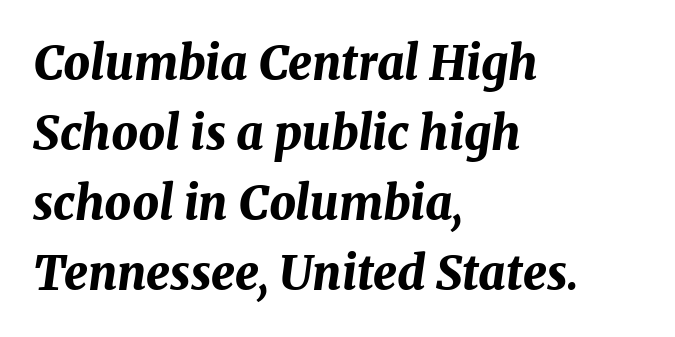
{"italic": "yes", "lean": "right", "slant_degrees": 8, "bold": "yes", "weight": "bold", "width": "normal", "stroke_contrast": "medium", "x_height": "medium", "monospaced": "no", "underline": "no", "align": "left", "line_spacing": "normal", "line_spacing_ratio": 1.49, "letter_spacing": "normal", "letter_spacing_em": 0.0, "glyph_px": 47}
